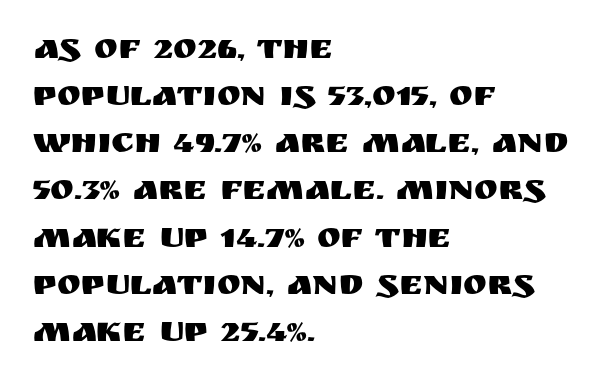
How are the letters spaced? Ordinarily, with no added tracking. This sample has the flowing, uneven cadence of proportional lettering. Lines of text with bare space underneath. You can tell from the bare stems that sans-serif type was used. What's the leading like? Ordinary, nothing unusual. In terms of posture, this sample is upright.
